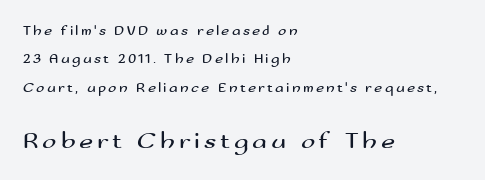
{"italic": "no", "bold": "no", "underline": "no", "align": "left", "line_spacing": "loose", "line_spacing_ratio": 2.02, "larger_block": "second", "size_ratio": 1.71, "glyph_px": 24}
